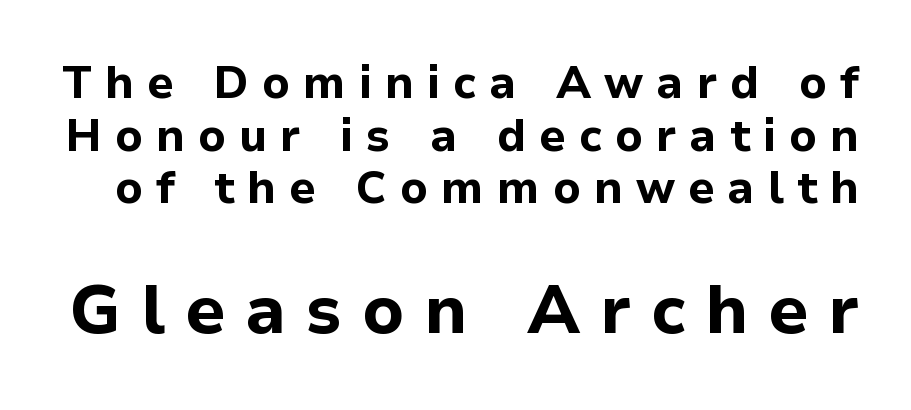
Q: Is the text bold? A: Yes.
Q: Is the text italic (slanted)? A: No, it is upright.
Q: Is the typeface a serif or a sans-serif typeface? A: Sans-serif.
Q: Is the text underlined? A: No.
Q: Is the spacing between letters normal or unusually wide? A: Unusually wide.
Q: Which block of text is set in a larger size, the first (top) or the second (bottom)? A: The second (bottom) one.
Q: Width (condensed, normal, or wide)? A: Normal.
Q: Stroke contrast? A: Low.
Q: x-height? A: Medium.
Q: Monospaced? A: No.
